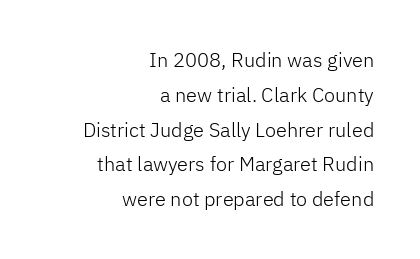
The image shows 20 px text type, upright; set right-aligned, line spacing 1.74x, normal letter spacing, not underlined.
